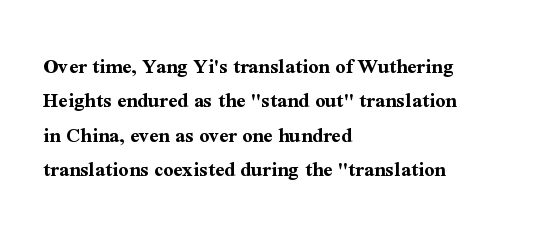
Upright lettering throughout. Just letters on the line, the space beneath them empty. The vertical gap from one line to the next is medium. Strong, thick strokes mark this as bold type. Short and long lines alike share a common starting point at left.
